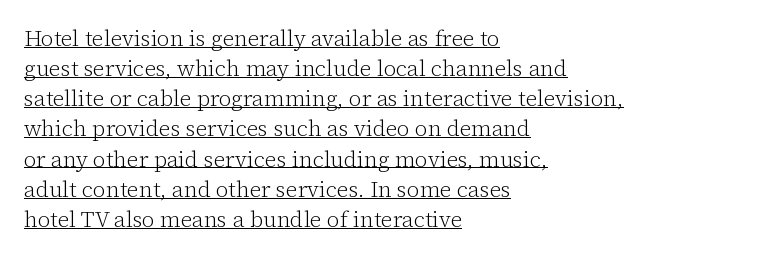
{"italic": "no", "bold": "no", "underline": "yes", "align": "left", "line_spacing": "normal", "line_spacing_ratio": 1.37, "letter_spacing": "normal", "letter_spacing_em": 0.0, "glyph_px": 22}
